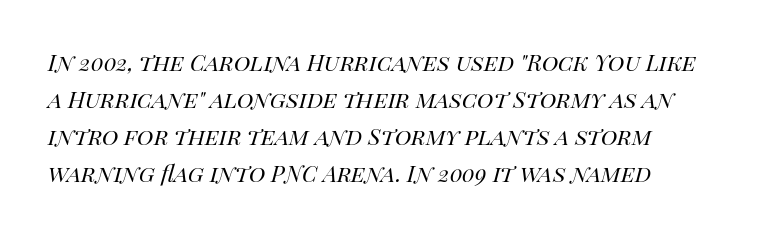
{"italic": "yes", "lean": "right", "slant_degrees": 14, "bold": "no", "weight": "regular", "width": "normal", "stroke_contrast": "high", "x_height": "large", "monospaced": "no", "underline": "no", "line_spacing": "normal", "line_spacing_ratio": 1.32, "letter_spacing": "normal", "letter_spacing_em": 0.0, "glyph_px": 28}
